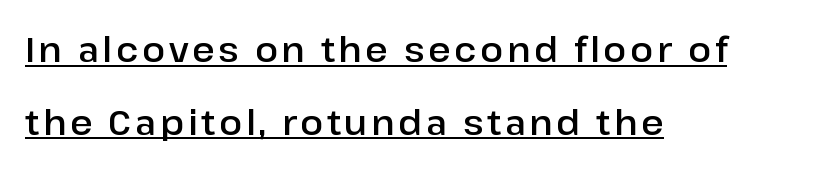
The letters carry no serifs — their stems end cleanly without finishing strokes. Think of a printed novel: that variable character pitch is what you see here. The lines in this sample share a left origin and differ only in where they stop. The letters stand straight up with perfectly vertical stems.
